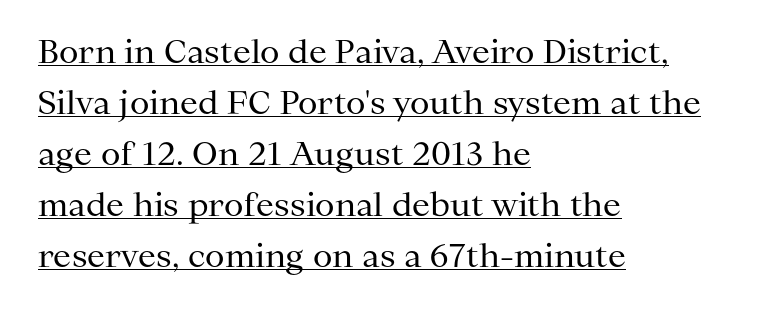
Q: Is the text bold? A: No.
Q: Is the text italic (slanted)? A: No, it is upright.
Q: Is the typeface a serif or a sans-serif typeface? A: Serif.
Q: Is the text underlined? A: Yes.
Q: How is the paragraph aligned? A: Left-aligned.
Q: Is the spacing between letters normal or unusually wide? A: Normal.
Q: Is the spacing between lines tight, normal or loose? A: Normal.
Q: Width (condensed, normal, or wide)? A: Normal.
Q: Stroke contrast? A: Medium.
Q: x-height? A: Medium.
Q: Monospaced? A: No.
